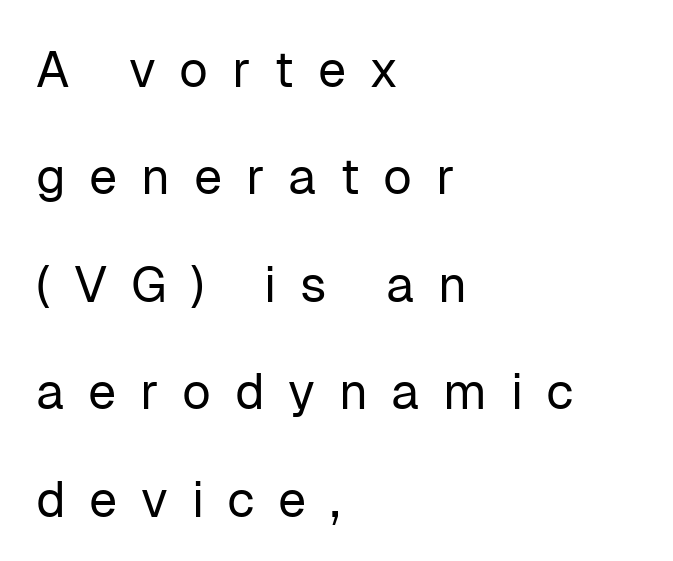
The image shows 50 px regular-weight sans-serif type, upright; set left-aligned, loose line spacing (2.15x), unusually wide letter spacing (+0.47 em), not underlined; low stroke contrast and a medium x-height.
